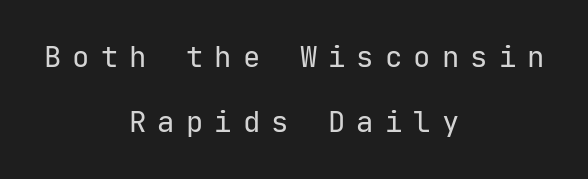
Q: Is the text bold? A: No.
Q: Is the text italic (slanted)? A: No, it is upright.
Q: Is the typeface a serif or a sans-serif typeface? A: Sans-serif.
Q: Is the text underlined? A: No.
Q: How is the paragraph aligned? A: Centered.
Q: Is the spacing between letters normal or unusually wide? A: Unusually wide.
Q: Is the spacing between lines tight, normal or loose? A: Loose.
Q: Width (condensed, normal, or wide)? A: Normal.
Q: Stroke contrast? A: Low.
Q: x-height? A: Medium.
Q: Monospaced? A: Yes.
